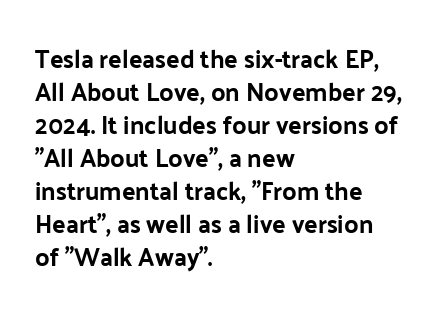
{"italic": "no", "bold": "yes", "underline": "no", "align": "left", "line_spacing": "normal", "line_spacing_ratio": 1.32, "letter_spacing": "normal", "letter_spacing_em": 0.0, "glyph_px": 25}
